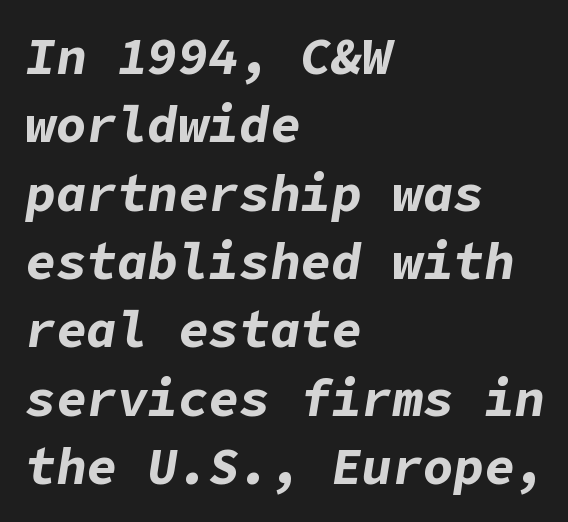
Q: Is the text bold? A: Yes.
Q: Is the text italic (slanted)? A: Yes, it leans right by about 9 degrees.
Q: Is the text underlined? A: No.
Q: How is the paragraph aligned? A: Left-aligned.
Q: Is the spacing between letters normal or unusually wide? A: Normal.
Q: Is the spacing between lines tight, normal or loose? A: Normal.
Q: Width (condensed, normal, or wide)? A: Normal.
Q: Stroke contrast? A: Low.
Q: x-height? A: Medium.
